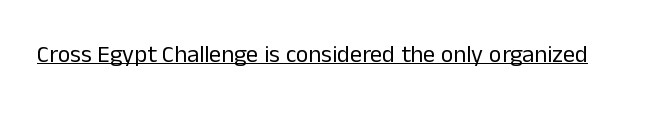
Q: Is the text bold? A: No.
Q: Is the text italic (slanted)? A: No, it is upright.
Q: Is the text underlined? A: Yes.
Q: Is the spacing between letters normal or unusually wide? A: Normal.
